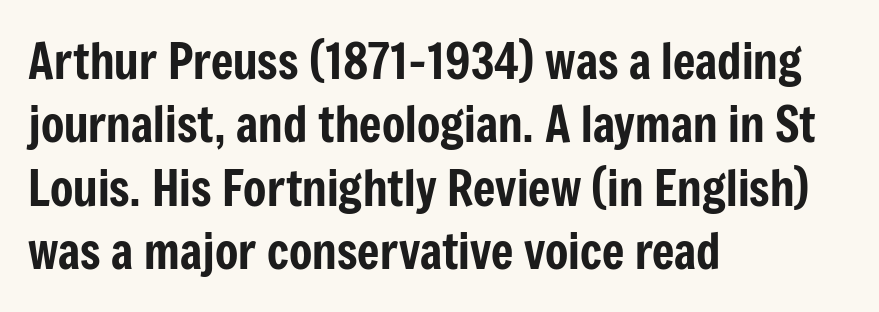
Each word holds together tightly as a unit, with standard inter-letter gaps. The rendering uses natural spacing where letterforms have individual widths. The typesetter chose a ragged-right arrangement here. Nobody drew a line under any word here.
